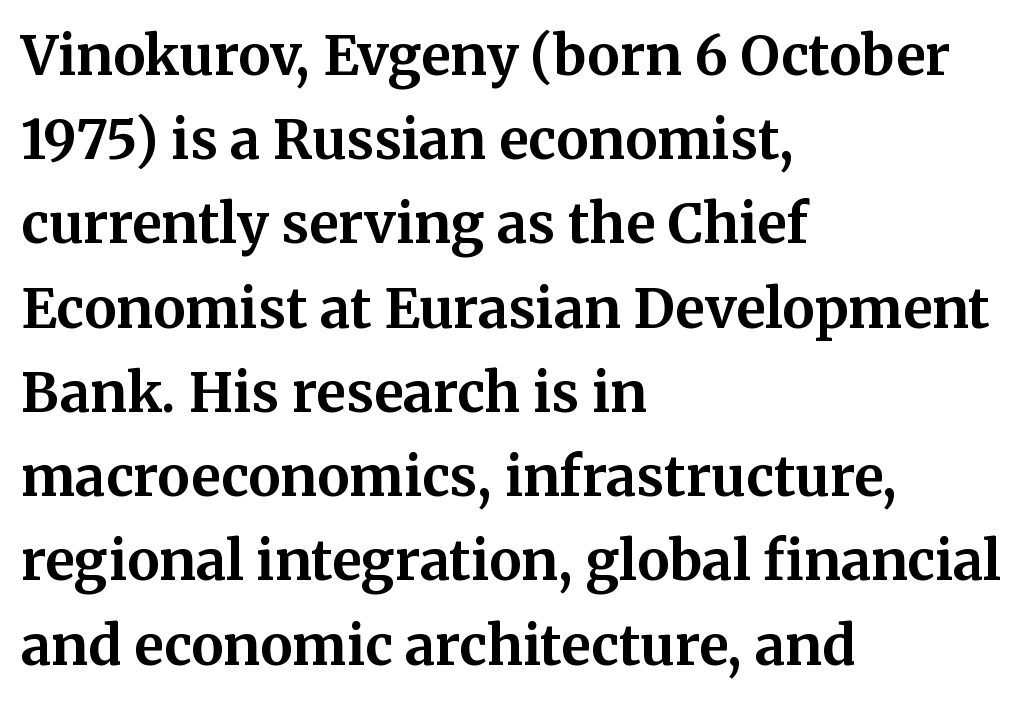
Note the varied advance widths — an 'i' is clearly narrower than an 'm'. Is the block centered? No — it sits flush against the left margin. The type is set solid horizontally, with unmodified tracking. Vertically, the passage feels balanced, rows spaced as you'd expect. The foot of each line stays bare and open. Typesetter's note: full bold, strokes at maximum text heaviness.
